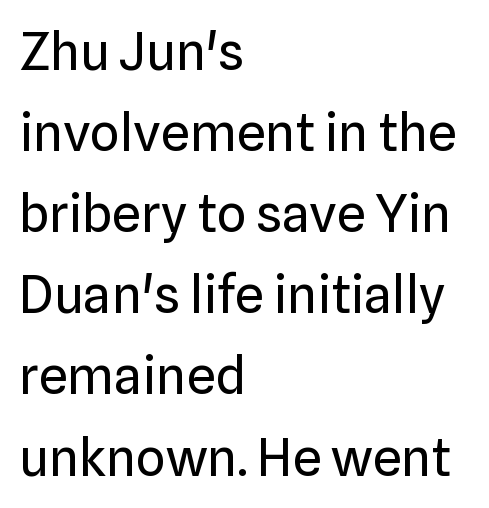
Q: Is the text bold? A: No.
Q: Is the text italic (slanted)? A: No, it is upright.
Q: Is the typeface a serif or a sans-serif typeface? A: Sans-serif.
Q: Is the text underlined? A: No.
Q: How is the paragraph aligned? A: Left-aligned.
Q: Is the spacing between letters normal or unusually wide? A: Normal.
Q: Is the spacing between lines tight, normal or loose? A: Normal.
Q: Width (condensed, normal, or wide)? A: Normal.
Q: Stroke contrast? A: Low.
Q: x-height? A: Medium.
Q: Monospaced? A: No.
